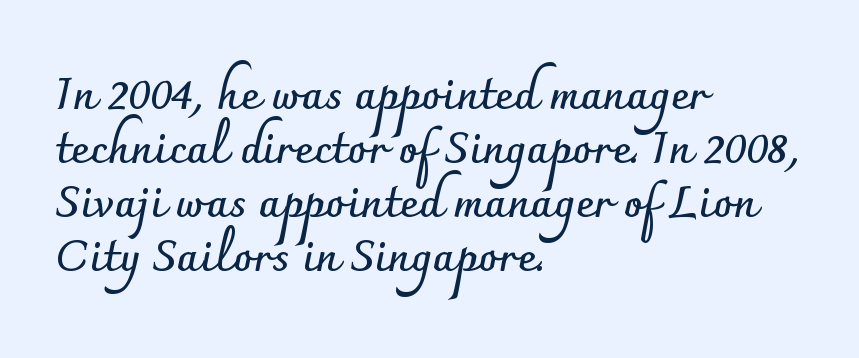
Line starts are locked; line ends wander. Observe the absence of serifs on each vertical stroke in this sample. Caption: bold face, heavy strokes. Words appear dense and cohesive because spacing is normal. These lines are rendered in a variable-pitch font.
